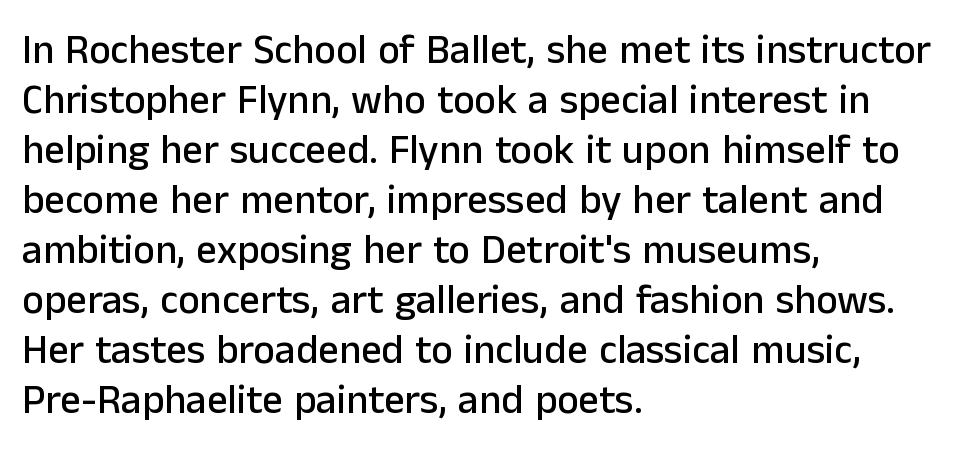
{"serif": "no", "italic": "no", "width": "normal", "stroke_contrast": "low", "x_height": "medium", "monospaced": "no", "underline": "no", "align": "left", "line_spacing_ratio": 1.22, "letter_spacing": "normal", "letter_spacing_em": 0.0, "glyph_px": 41}
